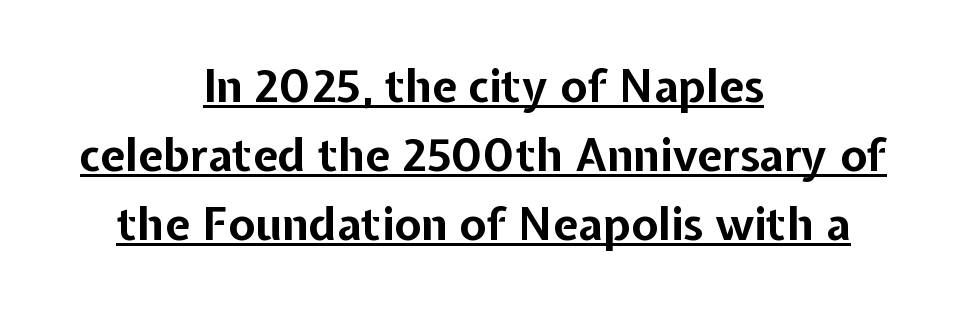
{"serif": "no", "italic": "no", "bold": "yes", "weight": "bold", "width": "normal", "stroke_contrast": "low", "x_height": "medium", "monospaced": "no", "underline": "yes", "align": "center", "line_spacing": "normal", "line_spacing_ratio": 1.53, "letter_spacing": "normal", "letter_spacing_em": 0.0, "glyph_px": 45}
